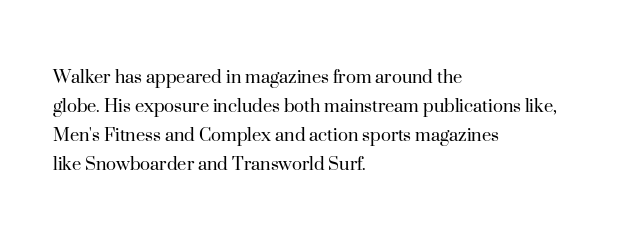
{"italic": "no", "bold": "no", "underline": "no", "align": "left", "line_spacing": "normal", "line_spacing_ratio": 1.38, "letter_spacing": "normal", "letter_spacing_em": 0.0, "glyph_px": 21}
